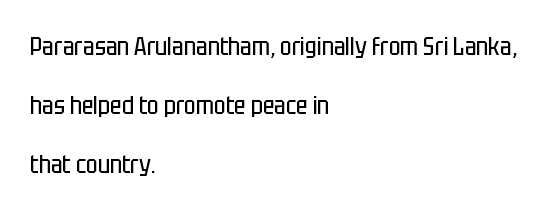
A quiet, ordinary-to-light weight characterises the typeface. This sample uses plain, unmodified letter spacing. A typesetter would mark this as roman, not italic. One glance says open: line gaps are wider than usual.
